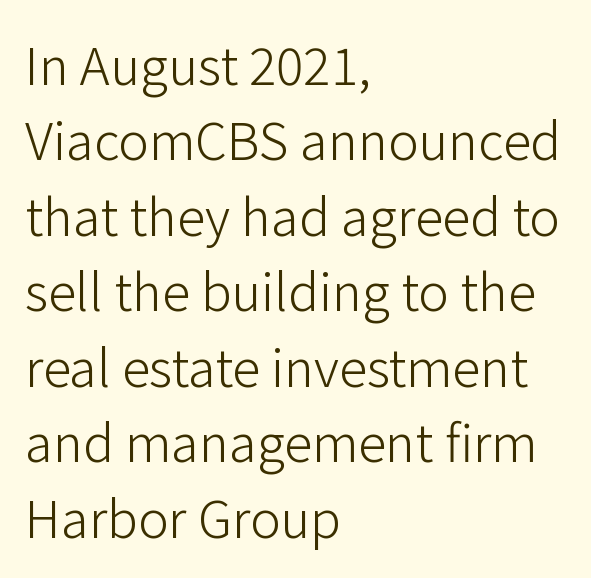
{"serif": "no", "italic": "no", "bold": "no", "weight": "light", "width": "normal", "stroke_contrast": "low", "x_height": "medium", "monospaced": "no", "underline": "no", "align": "left", "line_spacing": "normal", "line_spacing_ratio": 1.48, "letter_spacing": "normal", "letter_spacing_em": 0.0, "glyph_px": 51}
